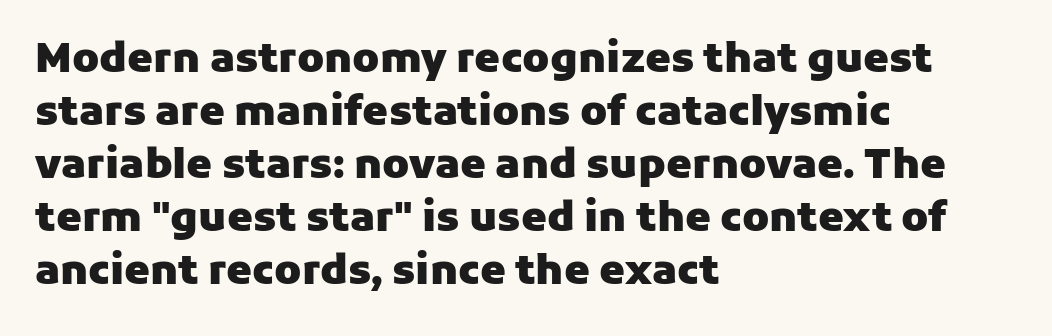
{"serif": "no", "italic": "no", "bold": "yes", "weight": "heavy", "width": "normal", "stroke_contrast": "low", "x_height": "medium", "monospaced": "no", "underline": "no", "align": "left", "line_spacing": "normal", "line_spacing_ratio": 1.29, "letter_spacing": "normal", "letter_spacing_em": 0.0, "glyph_px": 41}
